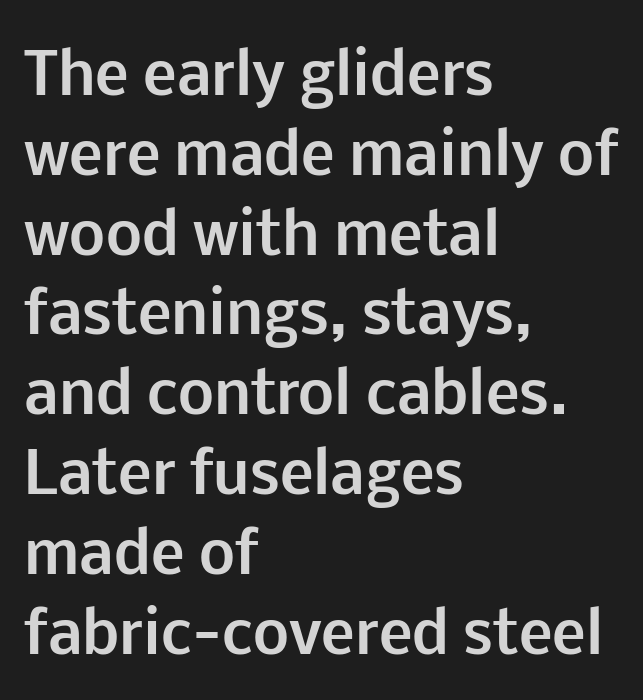
Horizontal alignment here is leftward, the default for most running prose. The letters stand straight up with perfectly vertical stems. The strip under each line holds only bare page. The horizontal fit of the characters is conventional and even. Chunky letters — that's bold for sure.
